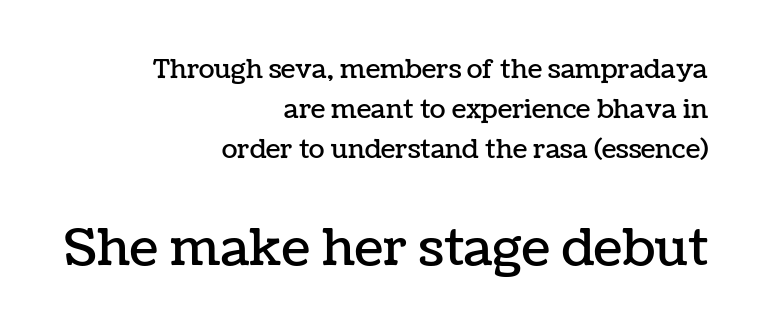
Notice how the stems are strictly vertical — no italics here. Is there much room between lines? A standard amount, neither cramped nor airy. The following chunk of copy outweighs the initial chunk in type size. Typeset ragged left — the right edge is the straight one. A typesetter would call this proportional, since set widths differ per character. Only glyphs here, with clear space below each row.
